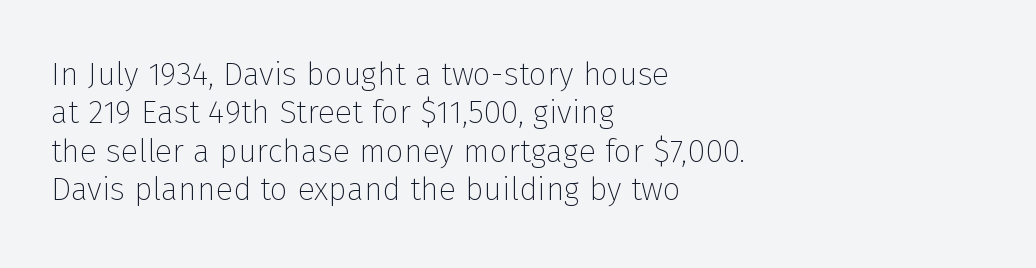
{"serif": "no", "italic": "no", "bold": "no", "weight": "thin", "width": "normal", "stroke_contrast": "low", "x_height": "medium", "monospaced": "no", "underline": "no", "align": "left", "line_spacing_ratio": 1.2, "letter_spacing": "normal", "letter_spacing_em": 0.0, "glyph_px": 32}
